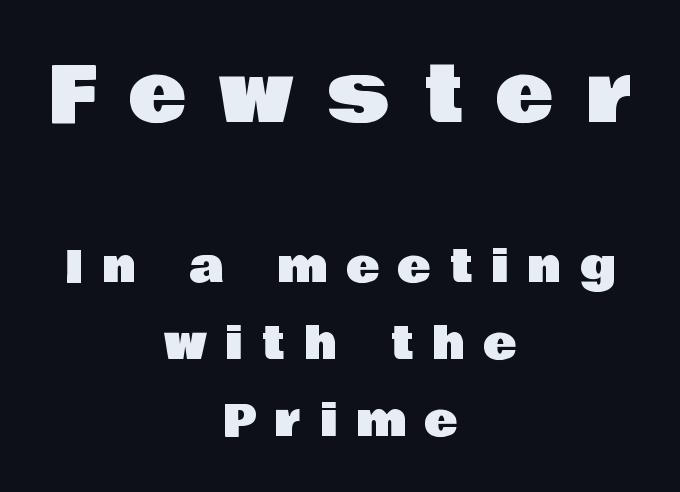
{"serif": "no", "italic": "no", "width": "normal", "stroke_contrast": "low", "x_height": "large", "monospaced": "no", "underline": "no", "align": "center", "line_spacing_ratio": 1.71, "letter_spacing": "wide", "letter_spacing_em": 0.43, "larger_block": "first", "size_ratio": 1.73, "glyph_px": 78}
